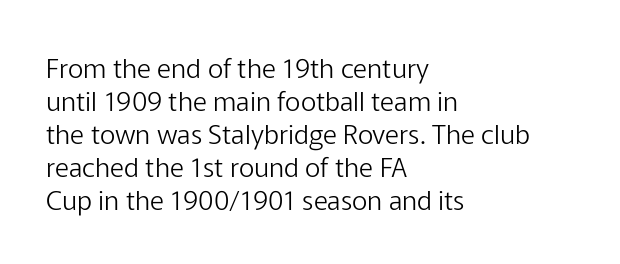
Q: Is the text bold? A: No.
Q: Is the text italic (slanted)? A: No, it is upright.
Q: Is the text underlined? A: No.
Q: How is the paragraph aligned? A: Left-aligned.
Q: Is the spacing between letters normal or unusually wide? A: Normal.
